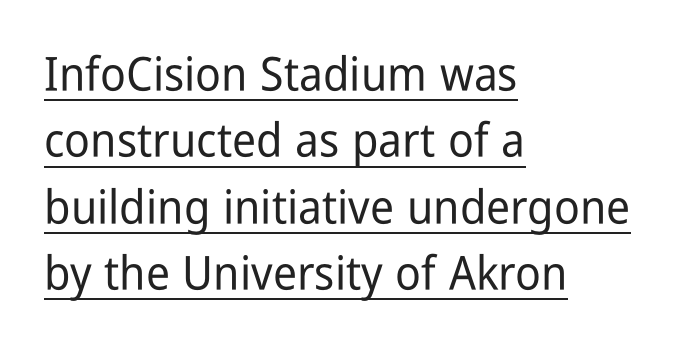
Left-aligned paragraph, ragged on the right. Looks like someone drew a line under every word here. A normal amount of white space separates one row of letters from the next. Each letter keeps its own natural width here, so spacing adapts to shape. Are there feet on the stems? There aren't — it's a sans. The passage shown has conventional tracking throughout.
